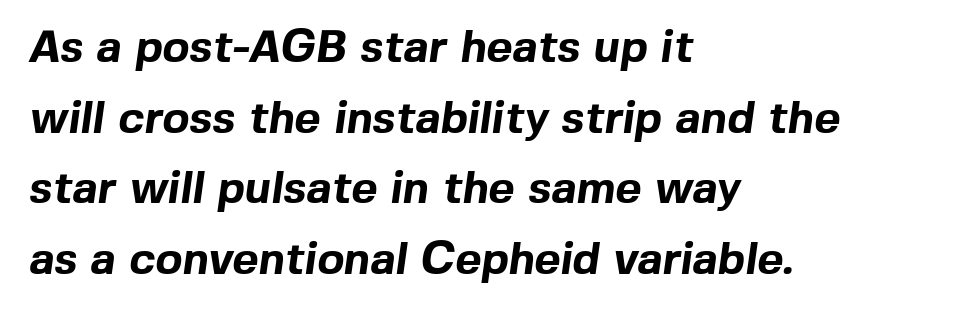
Q: Is the text bold? A: Yes.
Q: Is the typeface a serif or a sans-serif typeface? A: Sans-serif.
Q: Is the text underlined? A: No.
Q: How is the paragraph aligned? A: Left-aligned.
Q: Is the spacing between letters normal or unusually wide? A: Normal.
Q: Is the spacing between lines tight, normal or loose? A: Normal.
Q: Width (condensed, normal, or wide)? A: Normal.
Q: x-height? A: Medium.
Q: Monospaced? A: No.
